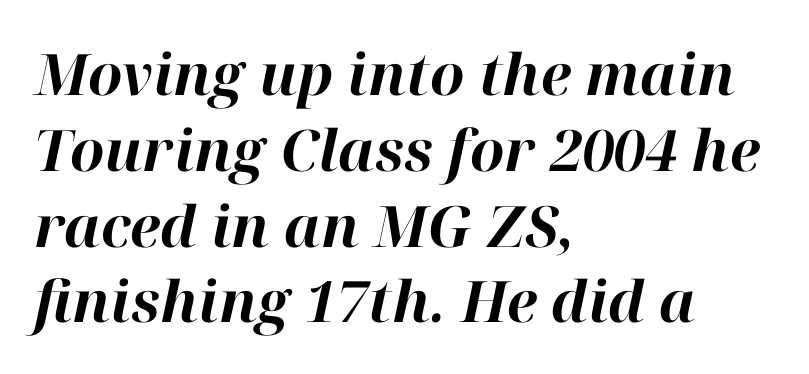
A full-strength bold gives these letters their thick strokes. The gaps between neighbouring characters are ordinary and unremarkable. Interline gaps are of average width in this sample. The rendering applies a slant to the glyphs. If you drew a ruler down the left edge, every line would touch it.
